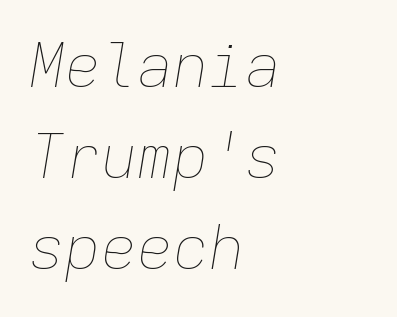
{"italic": "yes", "lean": "right", "slant_degrees": 9, "bold": "no", "weight": "thin", "width": "normal", "stroke_contrast": "low", "x_height": "medium", "monospaced": "yes", "underline": "no", "align": "left", "line_spacing": "normal", "line_spacing_ratio": 1.52, "letter_spacing": "normal", "letter_spacing_em": 0.0, "glyph_px": 60}
